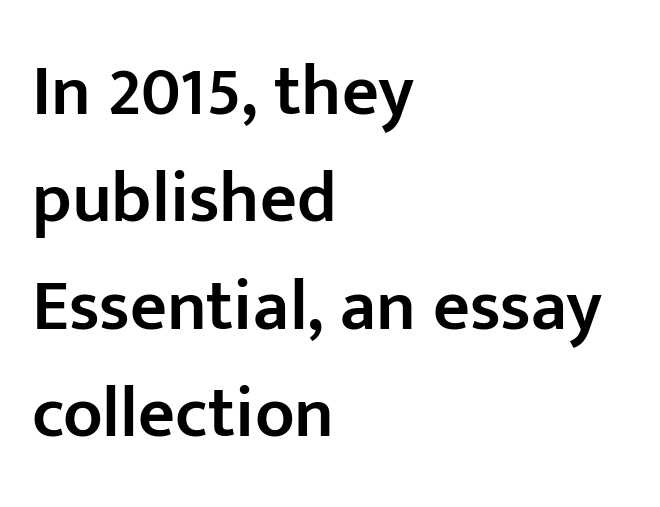
Q: Is the text bold? A: Semi-bold.
Q: Is the text italic (slanted)? A: No, it is upright.
Q: Is the typeface a serif or a sans-serif typeface? A: Sans-serif.
Q: Is the text underlined? A: No.
Q: How is the paragraph aligned? A: Left-aligned.
Q: Is the spacing between letters normal or unusually wide? A: Normal.
Q: Is the spacing between lines tight, normal or loose? A: Normal.
Q: Width (condensed, normal, or wide)? A: Normal.
Q: Stroke contrast? A: Low.
Q: x-height? A: Medium.
Q: Monospaced? A: No.
